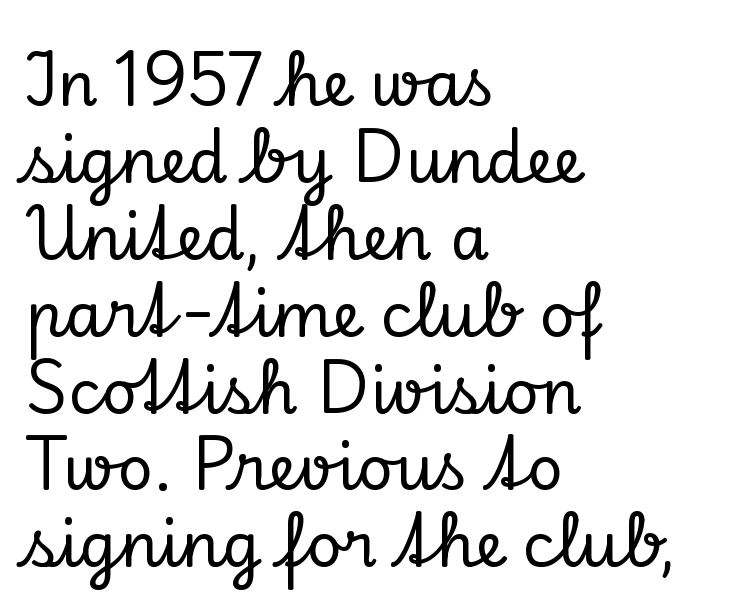
Q: Is the text italic (slanted)? A: No, it is upright.
Q: Is the text underlined? A: No.
Q: How is the paragraph aligned? A: Left-aligned.
Q: Is the spacing between letters normal or unusually wide? A: Normal.
Q: Width (condensed, normal, or wide)? A: Normal.
Q: Stroke contrast? A: Low.
Q: x-height? A: Small.
Q: Monospaced? A: No.
